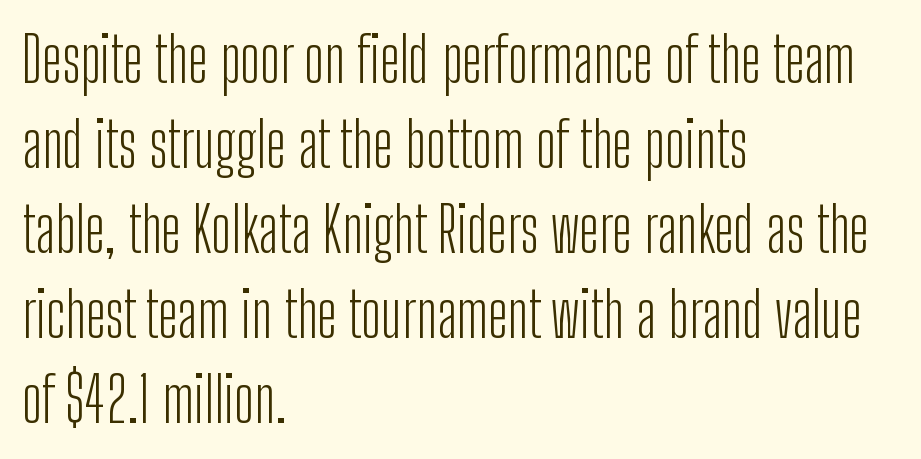
This sample has the flowing, uneven cadence of proportional lettering. The typeface chosen for these lines omits serifs. All the whitespace from short lines collects on the right. Caption: standard tracking, unaltered. Interline gaps are of average width in this sample. Heft: none added — not bold.
